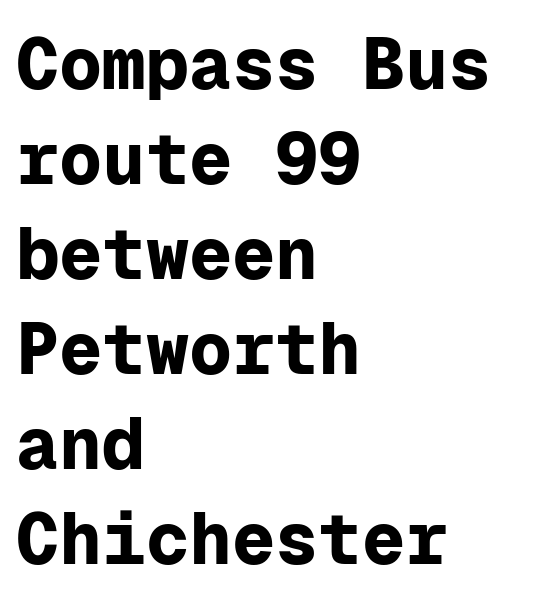
The image shows 72 px bold sans-serif type, upright, monospaced; set left-aligned, normal line spacing (1.32x), normal letter spacing, not underlined; low stroke contrast and a medium x-height.
